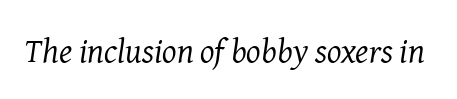
Q: Is the text bold? A: No.
Q: Is the text italic (slanted)? A: Yes, it leans right by about 8 degrees.
Q: Is the typeface a serif or a sans-serif typeface? A: Serif.
Q: Is the text underlined? A: No.
Q: Is the spacing between letters normal or unusually wide? A: Normal.
Q: Width (condensed, normal, or wide)? A: Normal.
Q: Stroke contrast? A: Medium.
Q: x-height? A: Medium.
Q: Monospaced? A: No.
